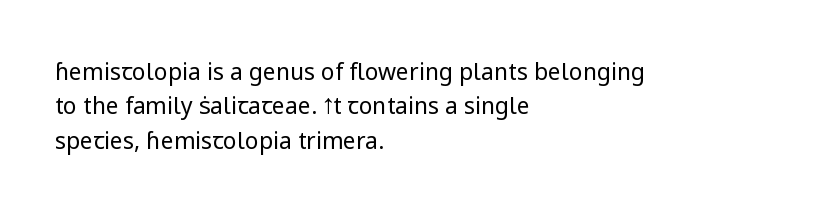
The image shows 23 px text type, upright; set left-aligned, normal line spacing (1.5x), normal letter spacing, not underlined.
